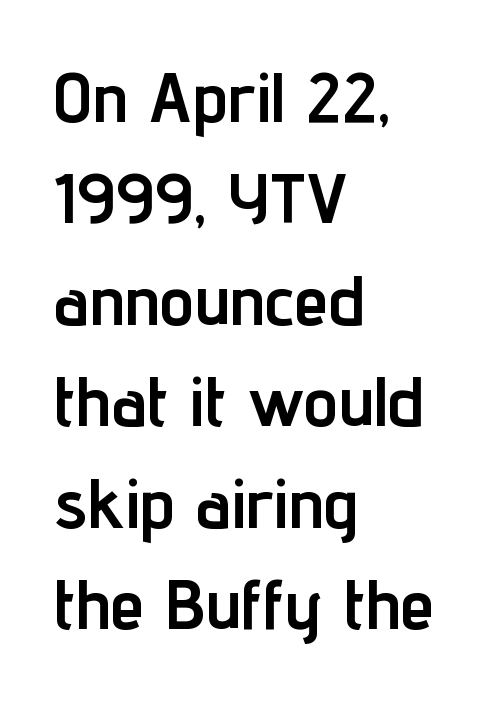
Q: Is the text bold? A: Yes.
Q: Is the text italic (slanted)? A: No, it is upright.
Q: Is the typeface a serif or a sans-serif typeface? A: Sans-serif.
Q: Is the text underlined? A: No.
Q: How is the paragraph aligned? A: Left-aligned.
Q: Is the spacing between letters normal or unusually wide? A: Normal.
Q: Is the spacing between lines tight, normal or loose? A: Normal.
Q: Width (condensed, normal, or wide)? A: Condensed.
Q: Stroke contrast? A: Low.
Q: x-height? A: Medium.
Q: Monospaced? A: No.
